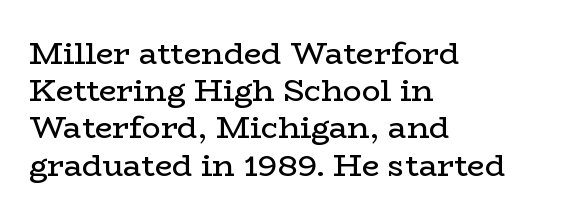
Q: Is the text bold? A: No.
Q: Is the text italic (slanted)? A: No, it is upright.
Q: Is the typeface a serif or a sans-serif typeface? A: Serif.
Q: Is the text underlined? A: No.
Q: How is the paragraph aligned? A: Left-aligned.
Q: Is the spacing between letters normal or unusually wide? A: Normal.
Q: Width (condensed, normal, or wide)? A: Wide.
Q: Stroke contrast? A: Low.
Q: x-height? A: Medium.
Q: Monospaced? A: No.
